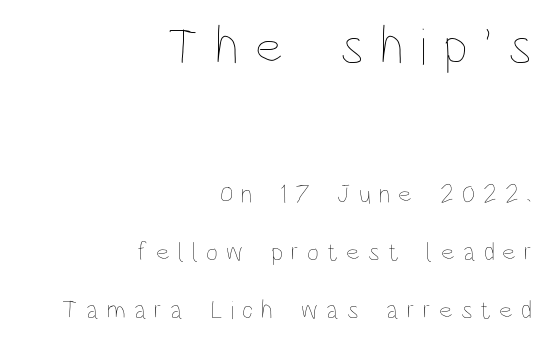
Q: Is the text bold? A: No.
Q: Is the text italic (slanted)? A: No, it is upright.
Q: Is the text underlined? A: No.
Q: How is the paragraph aligned? A: Right-aligned.
Q: Is the spacing between letters normal or unusually wide? A: Unusually wide.
Q: Is the spacing between lines tight, normal or loose? A: Loose.
Q: Which block of text is set in a larger size, the first (top) or the second (bottom)? A: The first (top) one.
Q: Width (condensed, normal, or wide)? A: Condensed.
Q: Stroke contrast? A: Low.
Q: x-height? A: Large.
Q: Monospaced? A: No.
